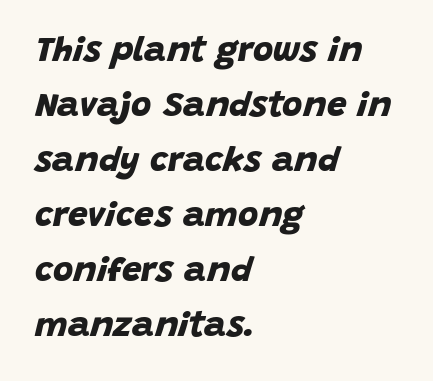
The image shows 35 px bold sans-serif type; set left-aligned, normal line spacing (1.57x), normal letter spacing, not underlined; low stroke contrast and a large x-height.
